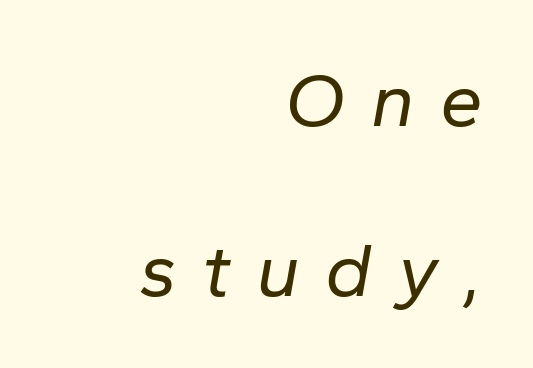
The image shows 77 px regular-weight type, italic (leaning right); set right-aligned, loose line spacing (2.21x), unusually wide letter spacing (+0.33 em), not underlined; low stroke contrast and a medium x-height.
